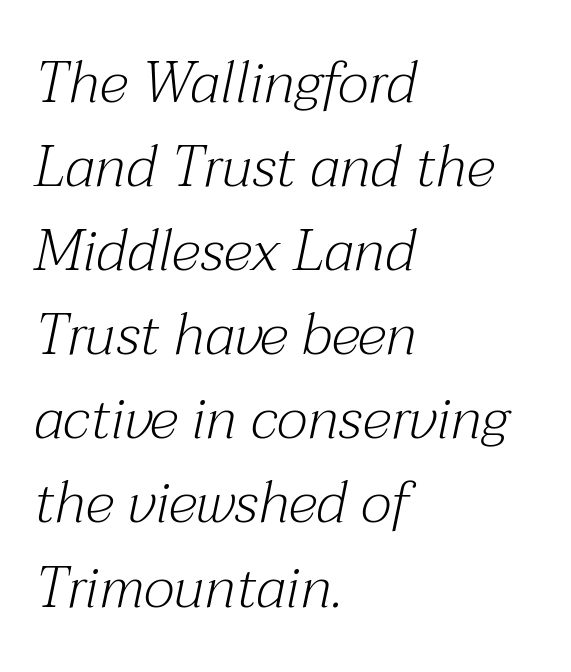
{"serif": "yes", "italic": "yes", "lean": "right", "slant_degrees": 12, "bold": "no", "weight": "light", "width": "normal", "stroke_contrast": "medium", "x_height": "medium", "monospaced": "no", "underline": "no", "align": "left", "line_spacing": "normal", "line_spacing_ratio": 1.45, "letter_spacing": "normal", "letter_spacing_em": 0.0, "glyph_px": 58}
